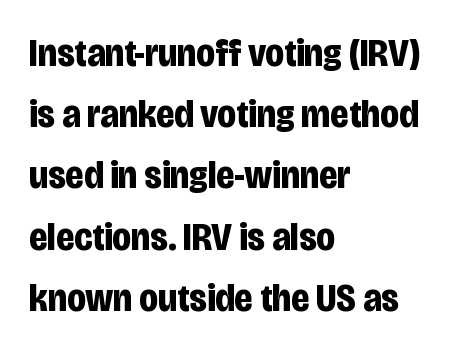
{"serif": "no", "italic": "no", "bold": "yes", "weight": "bold", "width": "condensed", "stroke_contrast": "low", "x_height": "large", "monospaced": "no", "underline": "no", "align": "left", "line_spacing": "normal", "line_spacing_ratio": 1.57, "letter_spacing": "normal", "letter_spacing_em": 0.0, "glyph_px": 39}
